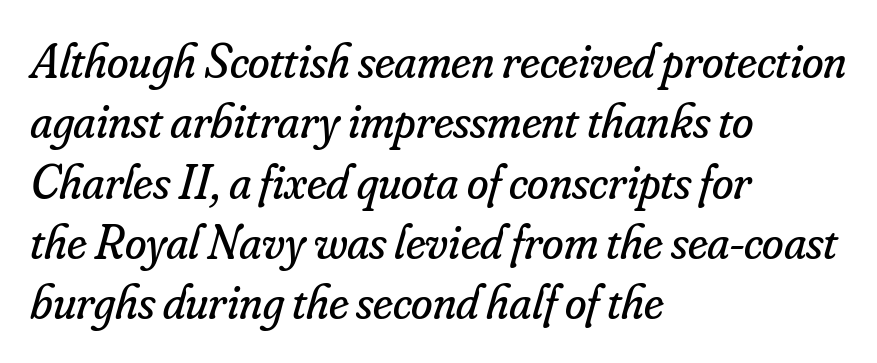
{"serif": "yes", "italic": "yes", "lean": "right", "slant_degrees": 16, "bold": "no", "weight": "regular", "width": "normal", "stroke_contrast": "low", "x_height": "small", "monospaced": "no", "underline": "no", "align": "left", "line_spacing_ratio": 1.23, "letter_spacing": "normal", "letter_spacing_em": 0.0, "glyph_px": 49}
